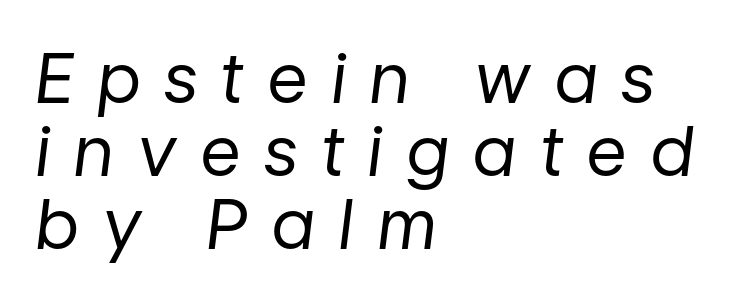
{"italic": "yes", "lean": "right", "slant_degrees": 7, "bold": "no", "weight": "regular", "width": "normal", "stroke_contrast": "low", "x_height": "medium", "monospaced": "no", "underline": "no", "align": "left", "line_spacing": "tight", "line_spacing_ratio": 1.06, "letter_spacing": "wide", "letter_spacing_em": 0.36, "glyph_px": 69}
